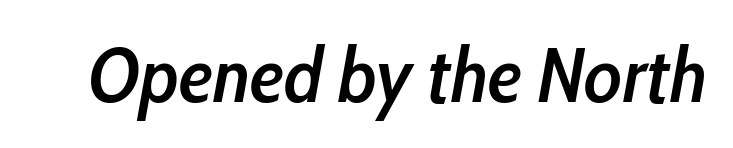
The image shows 78 px semibold, condensed type, italic (leaning right); set normal letter spacing, not underlined; low stroke contrast and a medium x-height.
